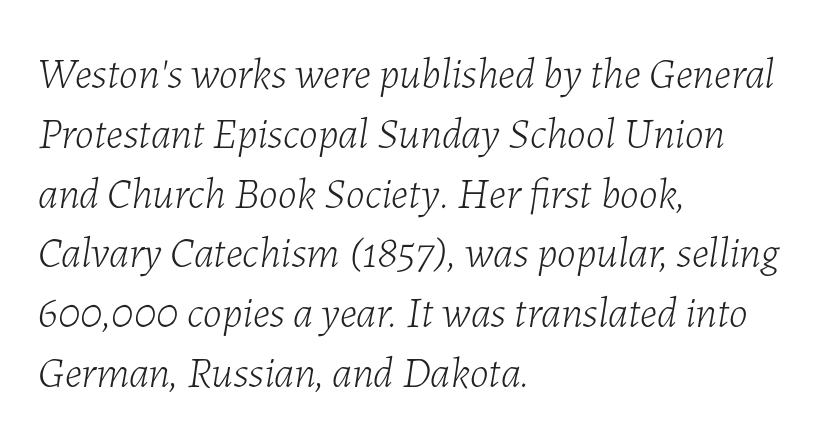
Q: Is the text bold? A: No.
Q: Is the text italic (slanted)? A: Yes, it leans right by about 7 degrees.
Q: Is the text underlined? A: No.
Q: How is the paragraph aligned? A: Left-aligned.
Q: Is the spacing between letters normal or unusually wide? A: Normal.
Q: Is the spacing between lines tight, normal or loose? A: Normal.
Q: Width (condensed, normal, or wide)? A: Normal.
Q: Stroke contrast? A: Low.
Q: x-height? A: Medium.
Q: Monospaced? A: No.
